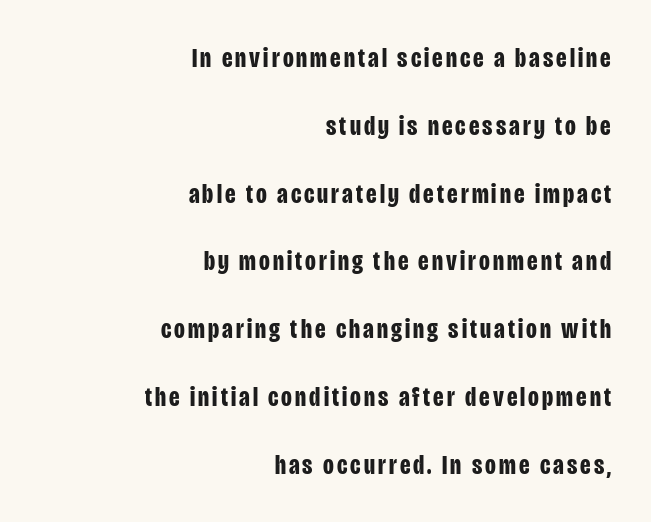
Q: Is the text bold? A: Yes.
Q: Is the text italic (slanted)? A: No, it is upright.
Q: Is the typeface a serif or a sans-serif typeface? A: Sans-serif.
Q: Is the text underlined? A: No.
Q: How is the paragraph aligned? A: Right-aligned.
Q: Is the spacing between lines tight, normal or loose? A: Loose.
Q: Width (condensed, normal, or wide)? A: Condensed.
Q: Stroke contrast? A: Low.
Q: x-height? A: Large.
Q: Monospaced? A: No.
